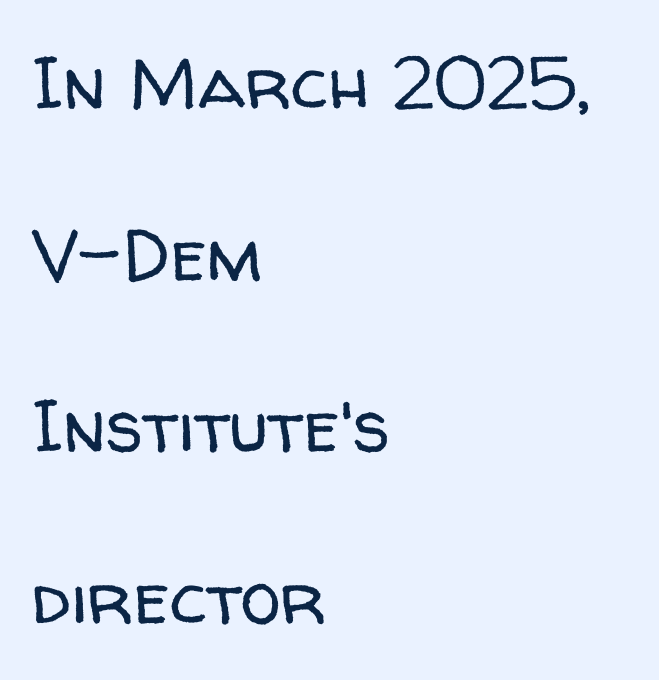
{"serif": "no", "italic": "no", "bold": "no", "weight": "regular", "width": "normal", "stroke_contrast": "low", "x_height": "medium", "monospaced": "no", "underline": "no", "align": "left", "line_spacing": "loose", "line_spacing_ratio": 2.35, "letter_spacing": "normal", "letter_spacing_em": 0.0, "glyph_px": 73}
